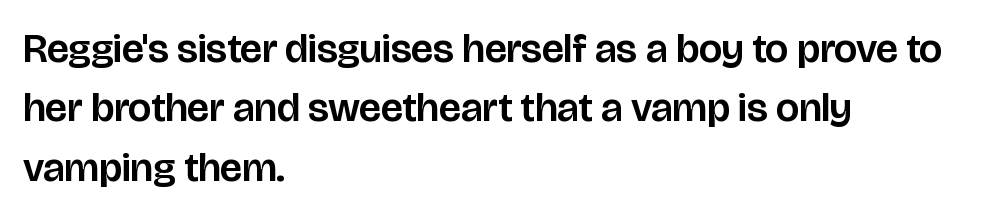
Here the designer chose a conventional face with non-uniform glyph widths. This sample is left-justified, so line endings fall wherever the words run out. Here the glyphs are tracked normally, forming tight word shapes. Vertical spacing — default. A sans-serif font was chosen for this passage. A typesetter would mark this as roman, not italic.
